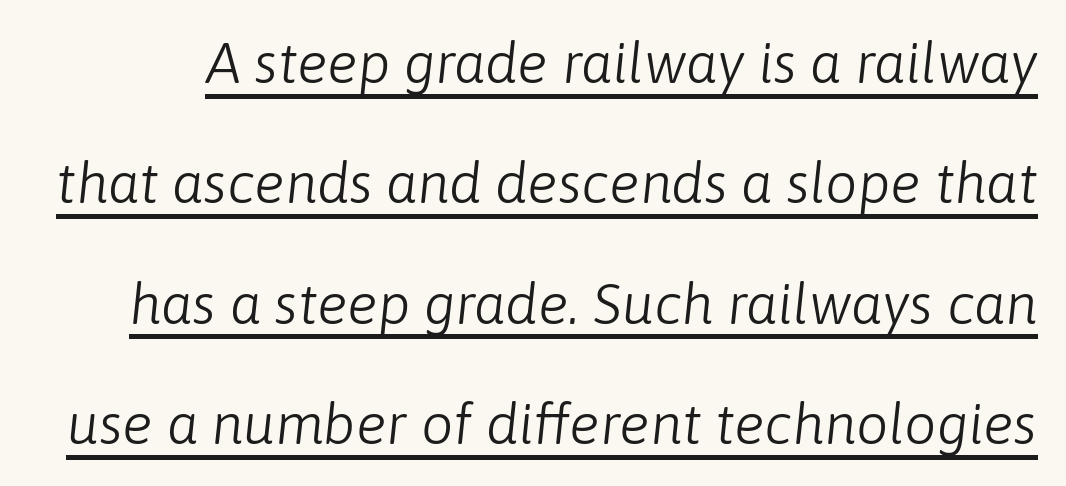
The whole block is typeset with a tilt. Vertically, the passage feels expansive, rows floating well apart. Compared with a typical body face, this is equally light or lighter still. A continuous stroke trails under the words, as in a hyperlink.
